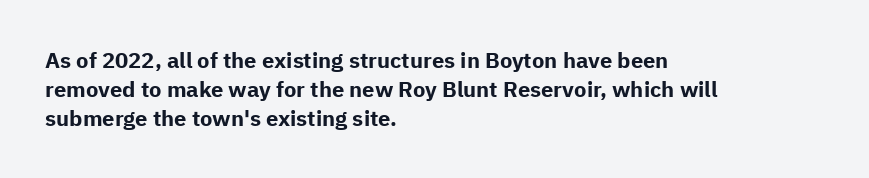
The image shows 22 px bold type, upright; set left-aligned, normal line spacing (1.31x), normal letter spacing, not underlined.
